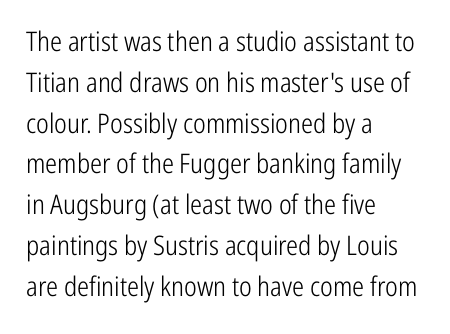
Q: Is the text bold? A: No.
Q: Is the text italic (slanted)? A: No, it is upright.
Q: Is the text underlined? A: No.
Q: How is the paragraph aligned? A: Left-aligned.
Q: Is the spacing between letters normal or unusually wide? A: Normal.
Q: Is the spacing between lines tight, normal or loose? A: Normal.
